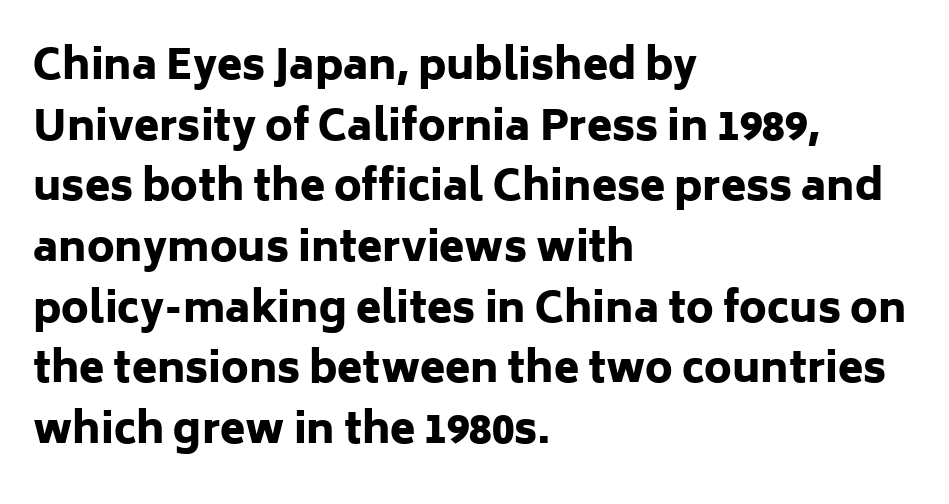
The image shows 41 px heavy sans-serif type, upright; set left-aligned, normal line spacing (1.48x), normal letter spacing, not underlined; low stroke contrast and a medium x-height.
